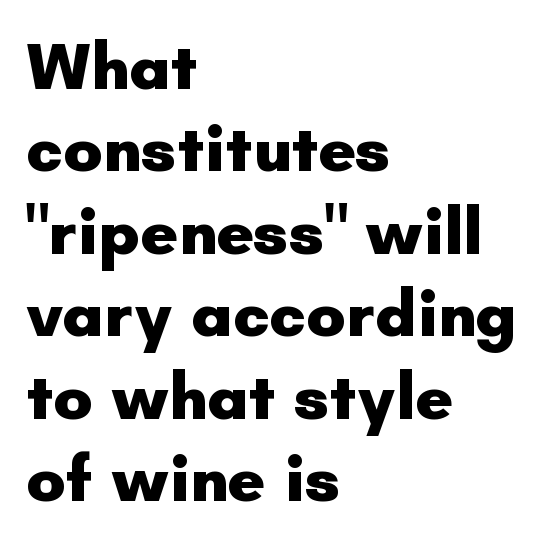
Q: Is the text bold? A: Yes.
Q: Is the text italic (slanted)? A: No, it is upright.
Q: Is the typeface a serif or a sans-serif typeface? A: Sans-serif.
Q: Is the text underlined? A: No.
Q: How is the paragraph aligned? A: Left-aligned.
Q: Is the spacing between letters normal or unusually wide? A: Normal.
Q: Is the spacing between lines tight, normal or loose? A: Normal.
Q: Width (condensed, normal, or wide)? A: Normal.
Q: Stroke contrast? A: Low.
Q: x-height? A: Small.
Q: Monospaced? A: No.
